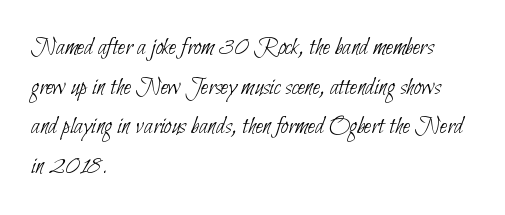
Teacher's note: observe the even left margin — that is flush-left alignment. The glyphs are unaccompanied by any horizontal stroke below them. The line texture is even and compact thanks to regular tracking. Horizontal bands of white between lines are of average thickness. Is this a heavy cut? Hardly; it is regular or lighter.
